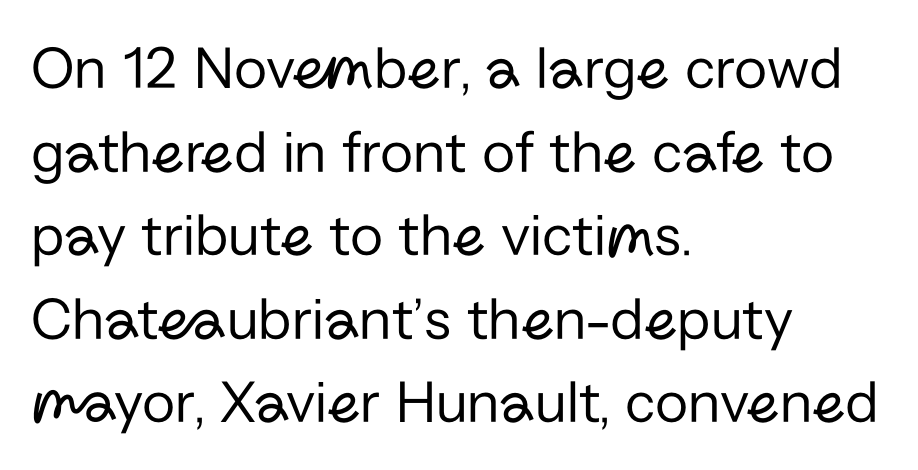
Q: Is the text bold? A: No.
Q: Is the text italic (slanted)? A: No, it is upright.
Q: Is the typeface a serif or a sans-serif typeface? A: Sans-serif.
Q: Is the text underlined? A: No.
Q: How is the paragraph aligned? A: Left-aligned.
Q: Is the spacing between letters normal or unusually wide? A: Normal.
Q: Is the spacing between lines tight, normal or loose? A: Normal.
Q: Width (condensed, normal, or wide)? A: Normal.
Q: Stroke contrast? A: Low.
Q: x-height? A: Medium.
Q: Monospaced? A: No.
